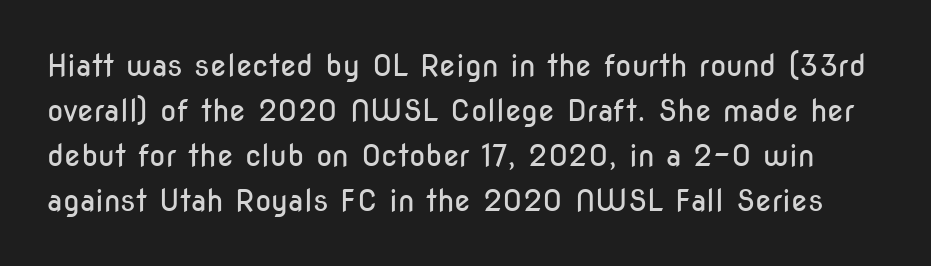
Every character sits straight up, as roman type does. Check under the words: just untouched page. The horizontal fit of the characters is conventional and even. The face looks like a standard text weight, possibly lighter. This is sans-serif lettering, the kind often seen on screens and signage. Rows of type keep a routine distance in the vertical direction.
